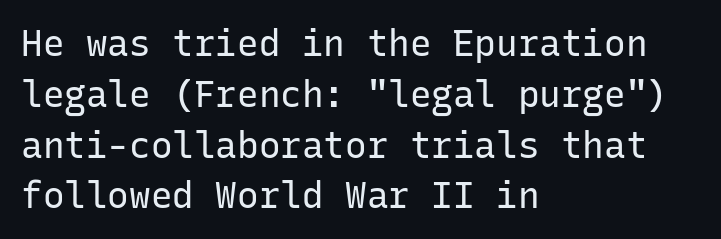
Q: Is the text bold? A: No.
Q: Is the text italic (slanted)? A: No, it is upright.
Q: Is the typeface a serif or a sans-serif typeface? A: Sans-serif.
Q: Is the text underlined? A: No.
Q: How is the paragraph aligned? A: Left-aligned.
Q: Is the spacing between letters normal or unusually wide? A: Normal.
Q: Is the spacing between lines tight, normal or loose? A: Normal.
Q: Width (condensed, normal, or wide)? A: Normal.
Q: Stroke contrast? A: Low.
Q: x-height? A: Medium.
Q: Monospaced? A: Yes.
